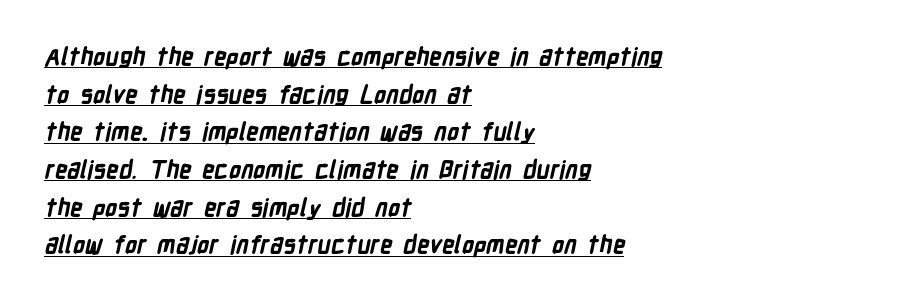
Q: Is the text bold? A: Yes.
Q: Is the text underlined? A: Yes.
Q: How is the paragraph aligned? A: Left-aligned.
Q: Is the spacing between letters normal or unusually wide? A: Normal.
Q: Is the spacing between lines tight, normal or loose? A: Normal.
